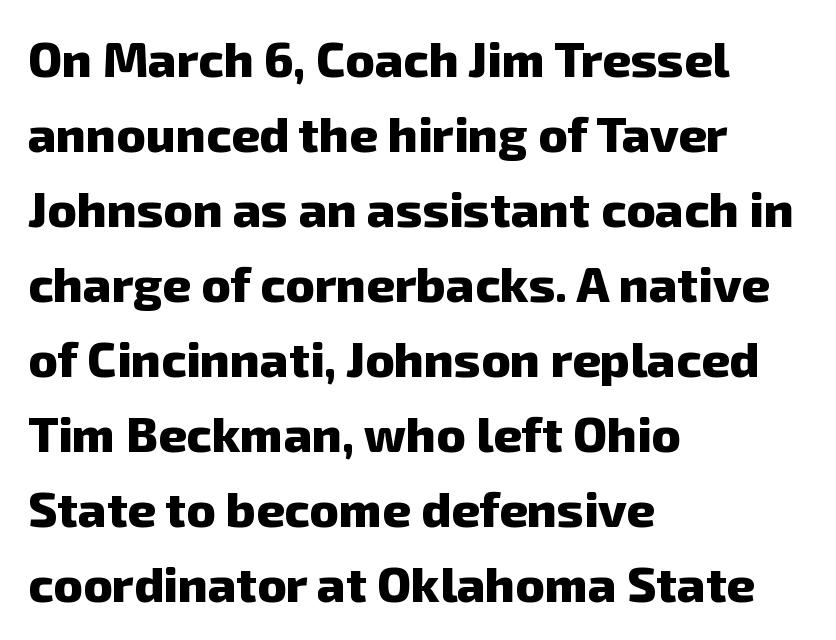
The image shows 49 px heavy sans-serif type; set left-aligned, normal line spacing (1.53x), normal letter spacing, not underlined; low stroke contrast and a medium x-height.
